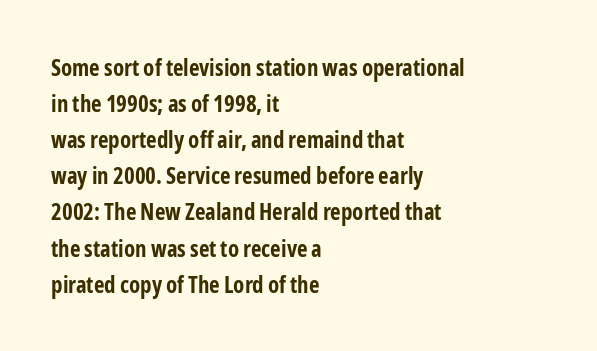
The image shows 23 px bold type, upright; set left-aligned, normal line spacing (1.57x), normal letter spacing, not underlined.
